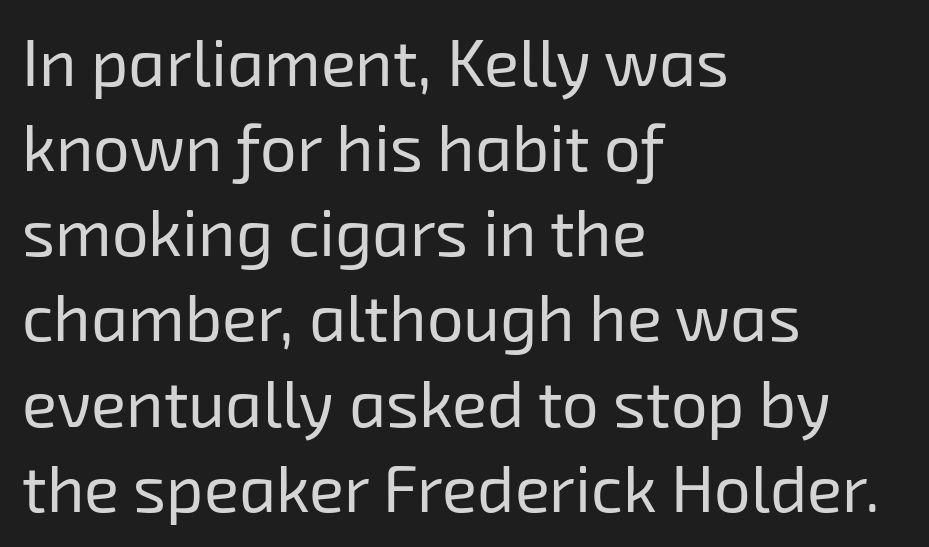
Q: Is the text bold? A: No.
Q: Is the typeface a serif or a sans-serif typeface? A: Sans-serif.
Q: Is the text underlined? A: No.
Q: How is the paragraph aligned? A: Left-aligned.
Q: Is the spacing between letters normal or unusually wide? A: Normal.
Q: Is the spacing between lines tight, normal or loose? A: Normal.
Q: Width (condensed, normal, or wide)? A: Normal.
Q: Stroke contrast? A: Low.
Q: x-height? A: Medium.
Q: Monospaced? A: No.
